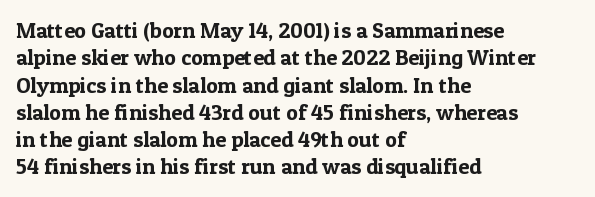
The lines are quadded left. Bare-footed words on every line. Notice how the stems are strictly vertical — no italics here. The gaps between neighbouring characters are ordinary and unremarkable.
